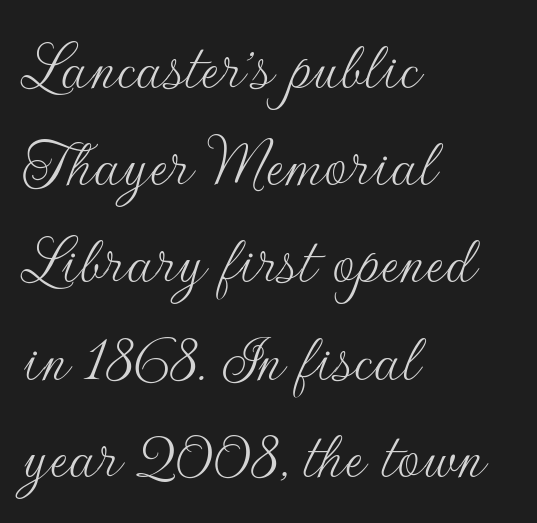
The line texture is even and compact thanks to regular tracking. Stroke thickness stays within the range of a standard reading face or lighter. Underlining? Definitely not there. This block has exactly the height ordinary leading produces. Here the designer chose a conventional face with non-uniform glyph widths.
